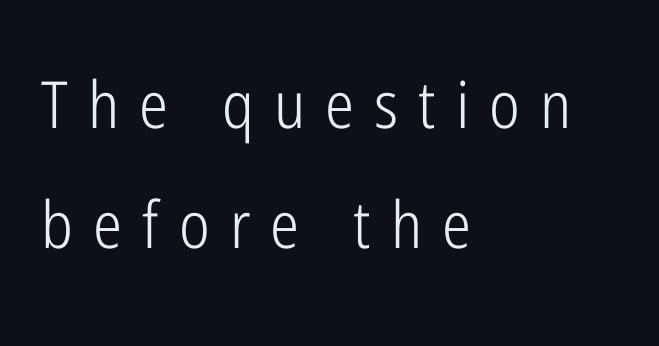
Unbolded letterforms with no extra heft. What stands out about the letter spacing? Its width — letters are far apart. This is roman type, the default non-slanted kind. Line beginnings align vertically; line endings do not.
